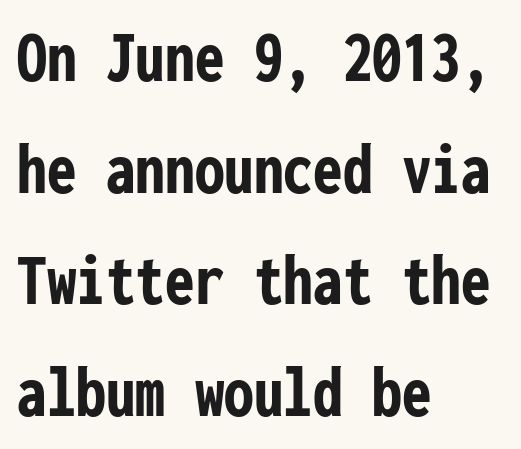
The image shows 74 px semibold, condensed sans-serif type, upright, monospaced; set left-aligned, normal line spacing (1.51x), normal letter spacing, not underlined; low stroke contrast and a medium x-height.
